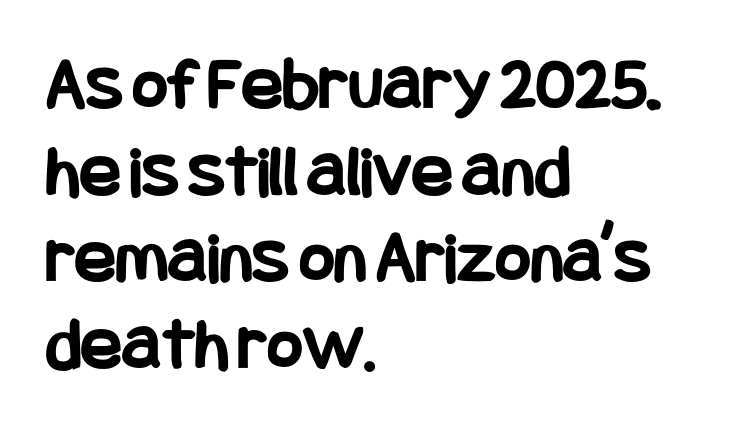
{"serif": "no", "italic": "no", "bold": "yes", "weight": "bold", "width": "condensed", "stroke_contrast": "low", "x_height": "large", "underline": "no", "align": "left", "line_spacing": "tight", "line_spacing_ratio": 1.14, "letter_spacing": "normal", "letter_spacing_em": 0.0, "glyph_px": 76}
